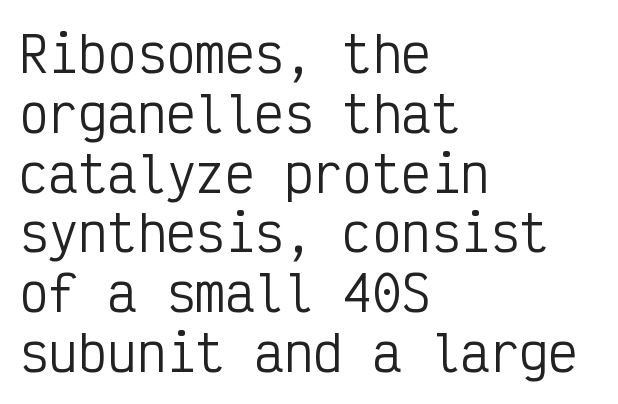
The image shows 49 px regular-weight, condensed sans-serif type, upright, monospaced; set left-aligned, line spacing 1.22x, normal letter spacing, not underlined; low stroke contrast and a medium x-height.
